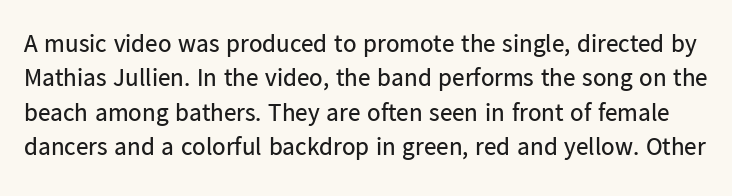
Q: Is the text bold? A: No.
Q: Is the text italic (slanted)? A: No, it is upright.
Q: Is the text underlined? A: No.
Q: Is the spacing between letters normal or unusually wide? A: Normal.
Q: Is the spacing between lines tight, normal or loose? A: Normal.
